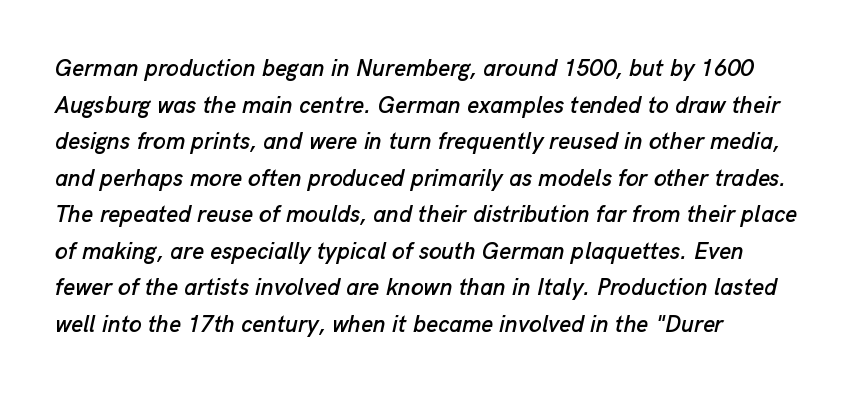
Q: Is the text italic (slanted)? A: Yes, it leans right by about 13 degrees.
Q: Is the text underlined? A: No.
Q: How is the paragraph aligned? A: Left-aligned.
Q: Is the spacing between letters normal or unusually wide? A: Normal.
Q: Is the spacing between lines tight, normal or loose? A: Normal.
